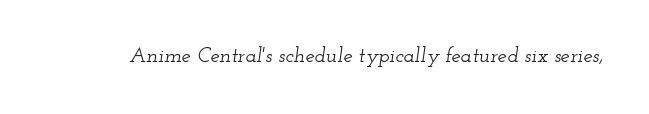
Q: Is the text italic (slanted)? A: Yes, it leans right by about 12 degrees.
Q: Is the text underlined? A: No.
Q: Is the spacing between letters normal or unusually wide? A: Normal.
